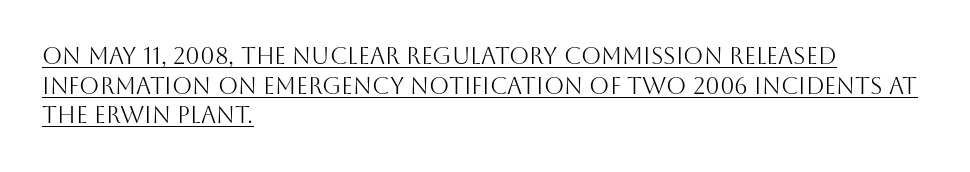
Q: Is the text bold? A: No.
Q: Is the text italic (slanted)? A: No, it is upright.
Q: Is the text underlined? A: Yes.
Q: How is the paragraph aligned? A: Left-aligned.
Q: Is the spacing between letters normal or unusually wide? A: Normal.
Q: Is the spacing between lines tight, normal or loose? A: Normal.
